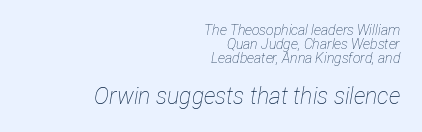
Q: Is the text bold? A: No.
Q: Is the text italic (slanted)? A: Yes, it leans right by about 12 degrees.
Q: Is the text underlined? A: No.
Q: How is the paragraph aligned? A: Right-aligned.
Q: Is the spacing between letters normal or unusually wide? A: Normal.
Q: Is the spacing between lines tight, normal or loose? A: Tight.
Q: Which block of text is set in a larger size, the first (top) or the second (bottom)? A: The second (bottom) one.
